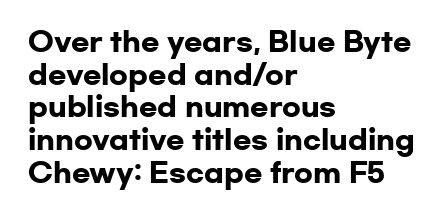
The image shows 27 px bold type, upright; set left-aligned, line spacing 1.21x, normal letter spacing, not underlined.
